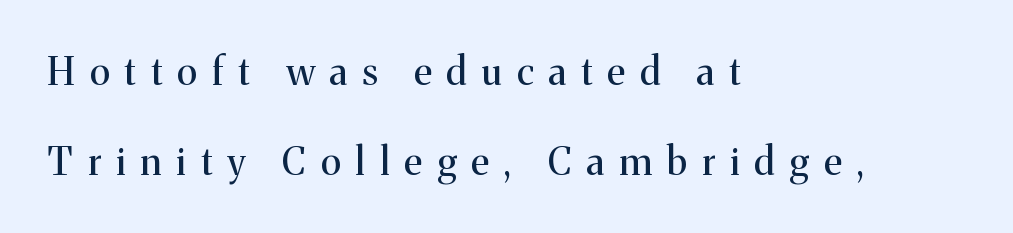
Airy leading. Looks like regular typesetting: each glyph gets only the width it needs. Little horizontal feet cap the strokes, marking this as serif type. This is roman type, the default non-slanted kind.
